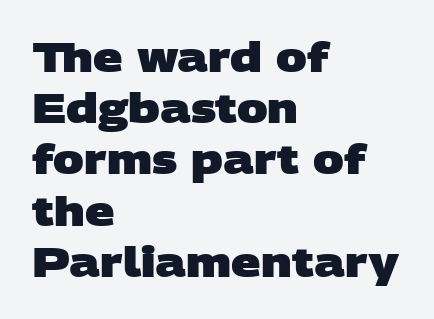
Is this a fixed-width face? No — the glyphs have proportional, varying widths. This rendering leaves character spacing at its baseline value. This sample is left-justified, so line endings fall wherever the words run out. Note: no serifs on the glyphs.
